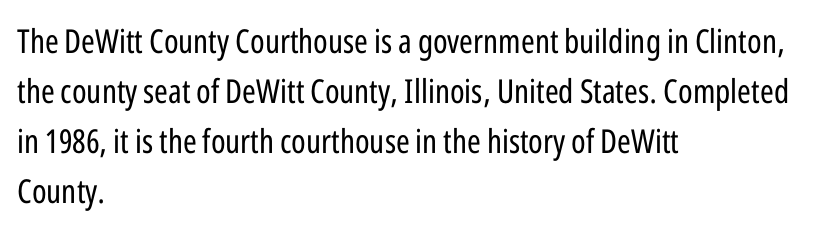
The image shows 33 px regular-weight, condensed sans-serif type, upright; set left-aligned, normal line spacing (1.52x), normal letter spacing, not underlined; low stroke contrast and a medium x-height.
